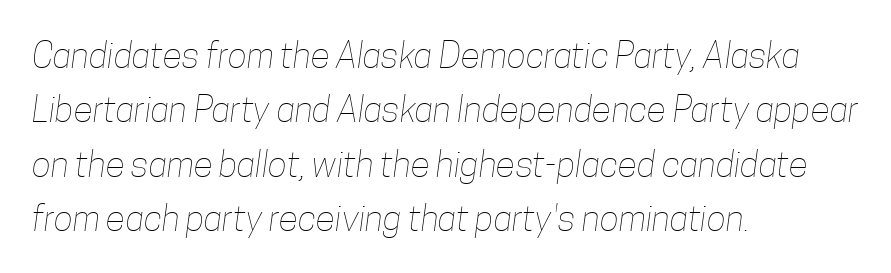
The image shows 36 px thin, condensed type; set left-aligned, normal line spacing (1.51x), normal letter spacing, not underlined; low stroke contrast and a medium x-height.
